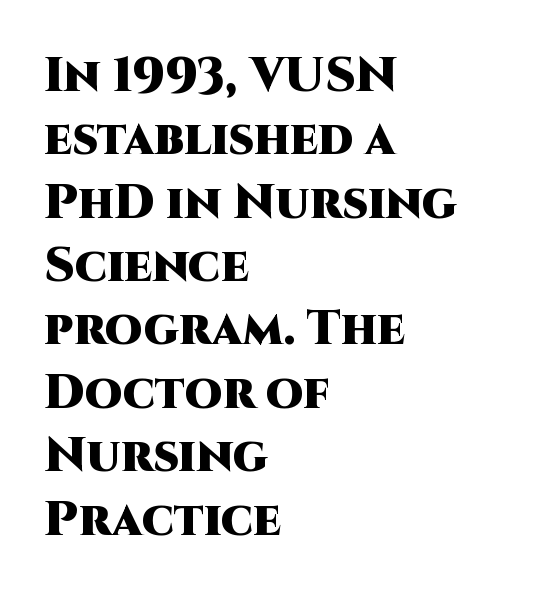
The image shows 48 px heavy sans-serif type, upright; set left-aligned, normal line spacing (1.32x), normal letter spacing, not underlined; high stroke contrast and a large x-height.
